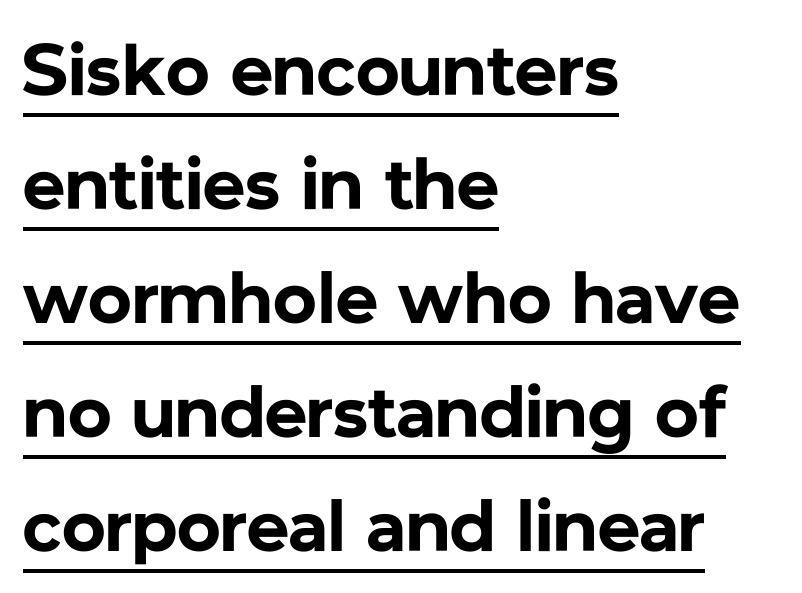
Compared with a centered layout, this one pins lines to the left instead. The letters stand upright; this is a roman face. A dark, heavy texture on the line: the type is bold. In terms of letterspacing, this is plain default setting. Students, observe the line beneath the letters — that is underlining. Horizontal bands of white between lines are of average thickness.
